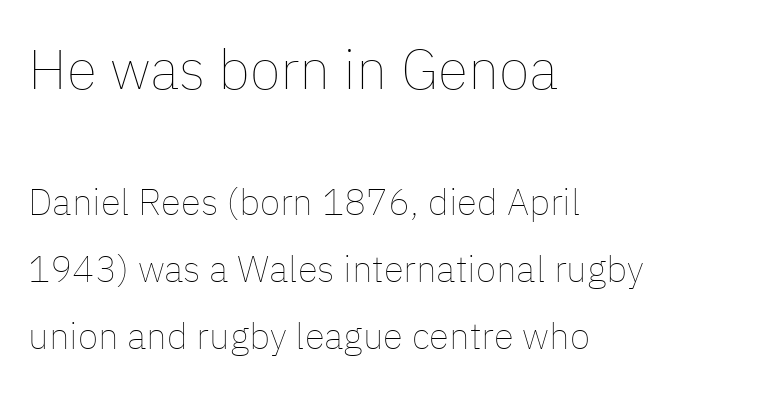
The image shows 56 px thin type, upright; set left-aligned, line spacing 1.81x, normal letter spacing, not underlined; the first (top) block is 1.51x larger; low stroke contrast and a medium x-height.
